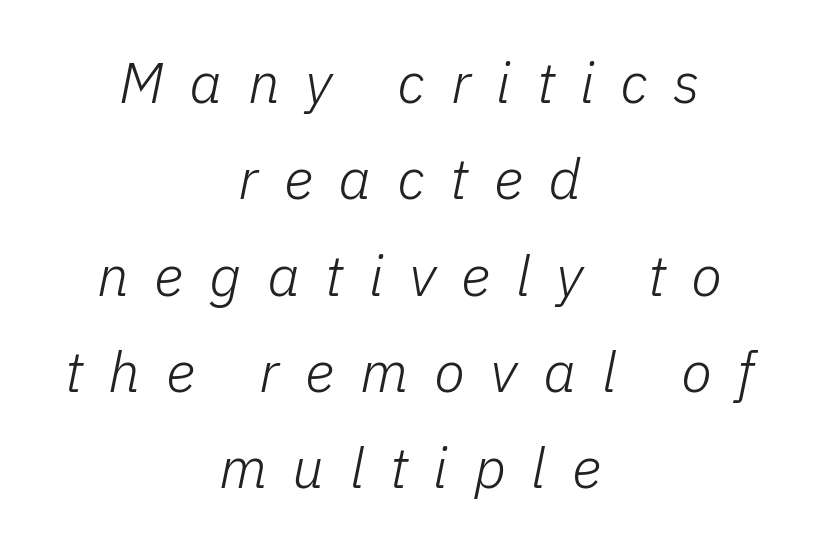
The tracking reads as deliberately expanded to a designer's eye. Bare-footed words on every line. The letters advance in unequal steps, a hallmark of proportional type. The typeface has the unassuming heft of standard copy or less. Leading matches the norm, producing a regular column. Tall strokes in this sample are angled rather than plumb.
